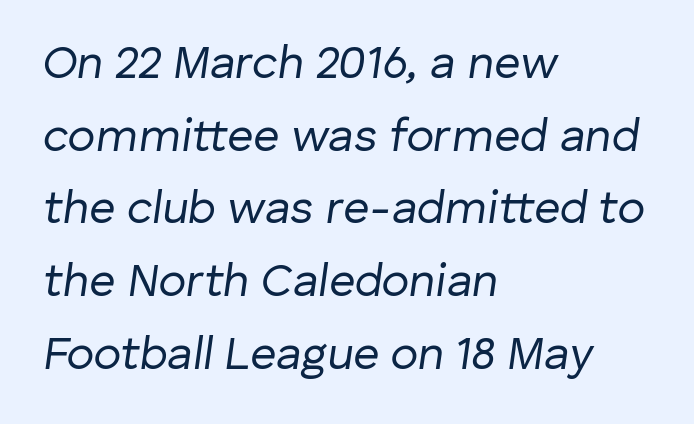
Is the type heavy? It reads as light-to-regular instead. Typeset ragged right — the left edge is the straight one. Notice how the stems are inclined rather than vertical — that's the hallmark of italics. The passage shown is typed in a proportional face where columns would drift. Decoration check: the copy has no underline.
